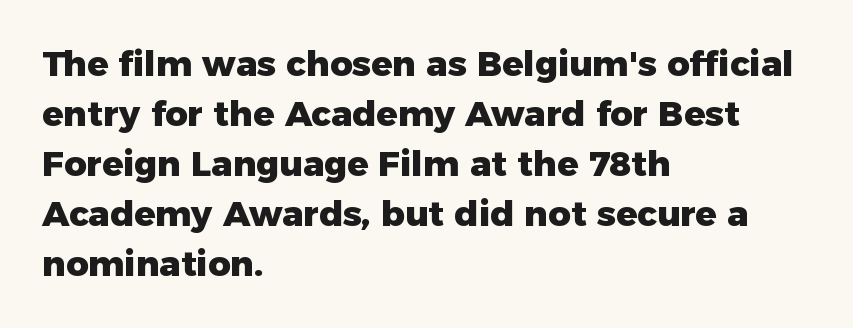
{"serif": "no", "italic": "no", "bold": "yes", "weight": "heavy", "width": "normal", "stroke_contrast": "low", "x_height": "medium", "monospaced": "no", "underline": "no", "align": "left", "line_spacing": "normal", "line_spacing_ratio": 1.43, "letter_spacing": "normal", "letter_spacing_em": 0.0, "glyph_px": 35}
